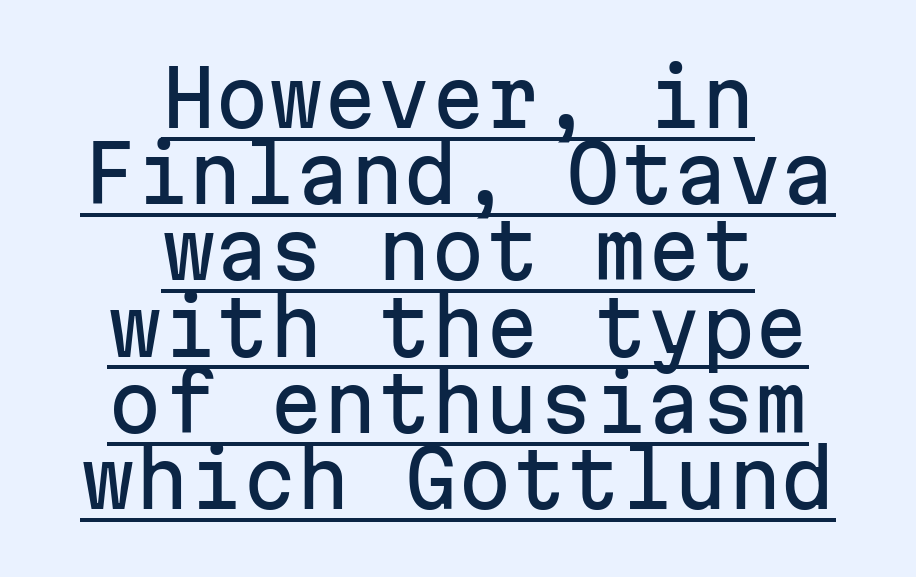
The image shows 77 px sans-serif type, upright, monospaced; set centered, tight line spacing (0.99x), normal letter spacing, underlined; low stroke contrast and a medium x-height.
